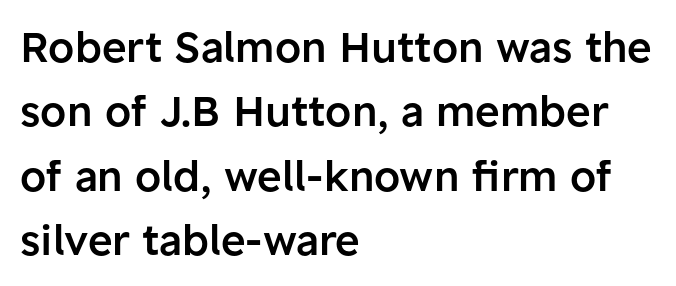
The image shows 42 px semibold sans-serif type, upright; set left-aligned, normal line spacing (1.53x), normal letter spacing, not underlined; low stroke contrast and a medium x-height.
